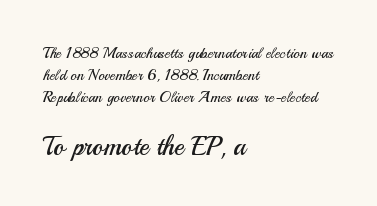
Q: Is the text bold? A: No.
Q: Is the text italic (slanted)? A: Yes.
Q: Is the text underlined? A: No.
Q: How is the paragraph aligned? A: Left-aligned.
Q: Is the spacing between letters normal or unusually wide? A: Normal.
Q: Is the spacing between lines tight, normal or loose? A: Normal.
Q: Which block of text is set in a larger size, the first (top) or the second (bottom)? A: The second (bottom) one.
